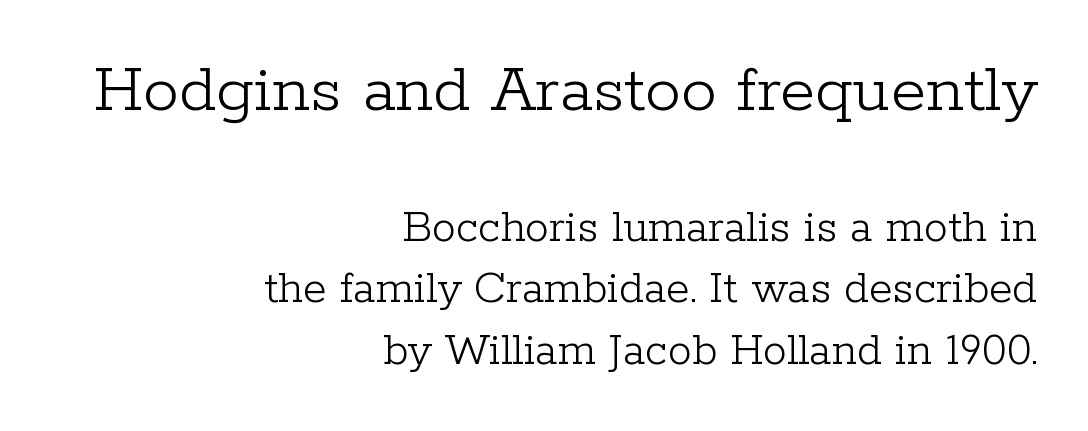
{"serif": "yes", "italic": "no", "bold": "no", "weight": "light", "width": "normal", "stroke_contrast": "low", "x_height": "medium", "monospaced": "no", "underline": "no", "align": "right", "line_spacing": "normal", "line_spacing_ratio": 1.28, "letter_spacing": "normal", "letter_spacing_em": 0.0, "larger_block": "first", "size_ratio": 1.5, "glyph_px": 72}
